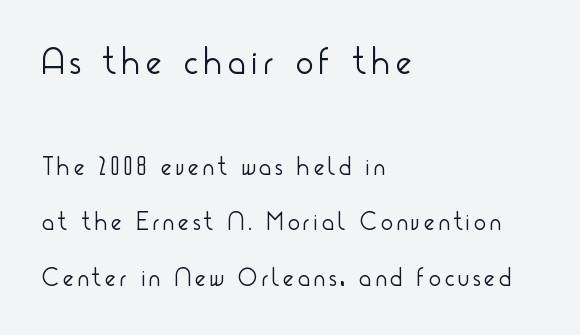
Q: Is the text bold? A: No.
Q: Is the text italic (slanted)? A: No, it is upright.
Q: Is the typeface a serif or a sans-serif typeface? A: Sans-serif.
Q: Is the text underlined? A: No.
Q: How is the paragraph aligned? A: Left-aligned.
Q: Is the spacing between lines tight, normal or loose? A: Loose.
Q: Which block of text is set in a larger size, the first (top) or the second (bottom)? A: The first (top) one.
Q: Width (condensed, normal, or wide)? A: Condensed.
Q: Stroke contrast? A: Low.
Q: x-height? A: Small.
Q: Monospaced? A: No.
